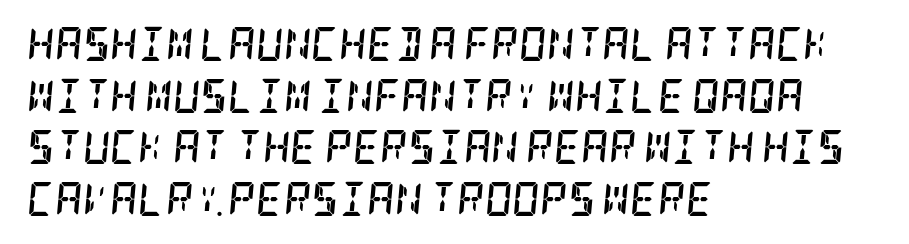
{"serif": "yes", "italic": "yes", "lean": "right", "slant_degrees": 5, "bold": "yes", "weight": "semibold", "width": "condensed", "stroke_contrast": "low", "x_height": "large", "underline": "no", "align": "left", "line_spacing": "normal", "line_spacing_ratio": 1.52, "letter_spacing": "normal", "letter_spacing_em": 0.0, "glyph_px": 34}
